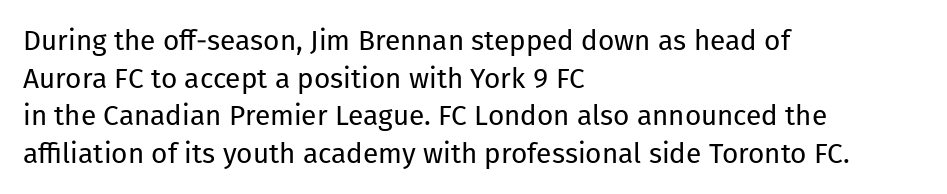
Q: Is the text bold? A: No.
Q: Is the text italic (slanted)? A: No, it is upright.
Q: Is the typeface a serif or a sans-serif typeface? A: Sans-serif.
Q: Is the text underlined? A: No.
Q: How is the paragraph aligned? A: Left-aligned.
Q: Is the spacing between letters normal or unusually wide? A: Normal.
Q: Is the spacing between lines tight, normal or loose? A: Normal.
Q: Width (condensed, normal, or wide)? A: Normal.
Q: Stroke contrast? A: Low.
Q: x-height? A: Medium.
Q: Monospaced? A: No.
